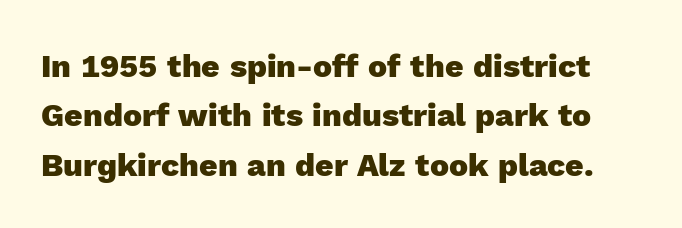
Q: Is the text bold? A: Yes.
Q: Is the text italic (slanted)? A: No, it is upright.
Q: Is the typeface a serif or a sans-serif typeface? A: Sans-serif.
Q: Is the text underlined? A: No.
Q: Is the spacing between letters normal or unusually wide? A: Normal.
Q: Is the spacing between lines tight, normal or loose? A: Normal.
Q: Width (condensed, normal, or wide)? A: Normal.
Q: x-height? A: Medium.
Q: Monospaced? A: No.
